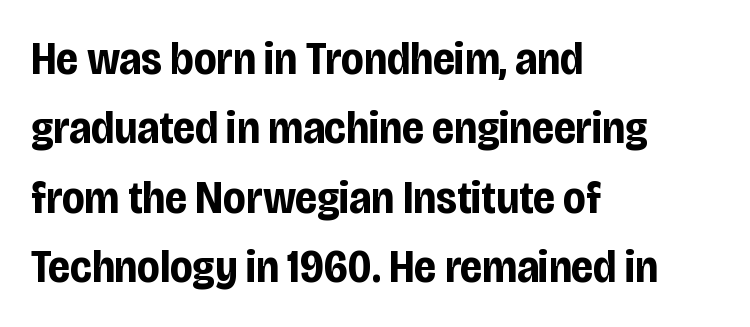
{"serif": "no", "italic": "no", "bold": "yes", "weight": "bold", "width": "condensed", "stroke_contrast": "low", "x_height": "large", "monospaced": "no", "underline": "no", "align": "left", "line_spacing": "normal", "line_spacing_ratio": 1.51, "letter_spacing": "normal", "letter_spacing_em": 0.0, "glyph_px": 46}
